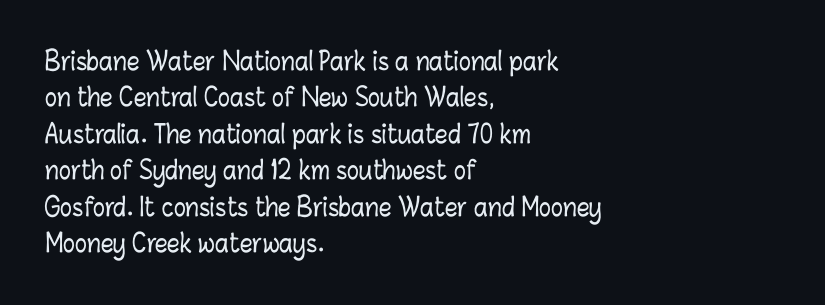
The image shows 25 px text type, upright; set left-aligned, normal line spacing (1.46x), normal letter spacing, not underlined.
